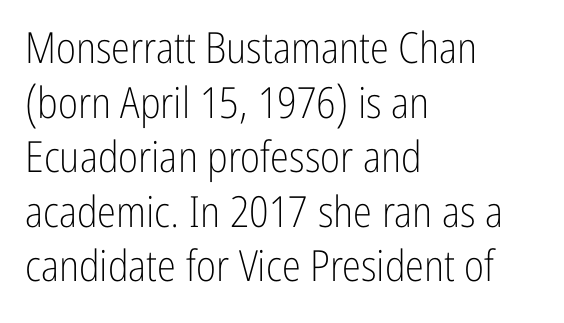
Note the varied advance widths — an 'i' is clearly narrower than an 'm'. The passage shown has conventional tracking throughout. Alignment: flush left. Descenders are the only things crossing below the line. Heaviness? Minimal to ordinary, like unemphasized prose. Examine the stroke ends and you'll find no serifs.
